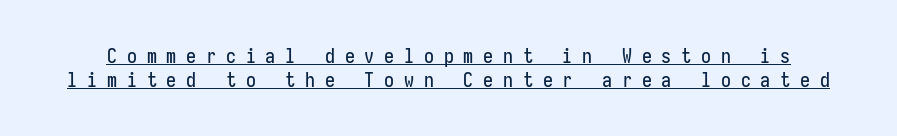
Designer's note — italics off, roman on. Display-style spreading of the glyphs; the letterfit is very open. Emphasis is given by a line drawn under the lettering.
